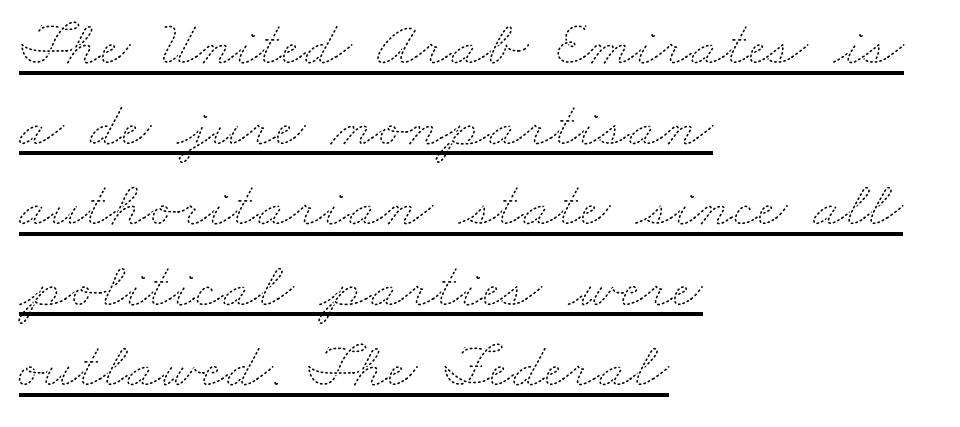
Q: Is the text bold? A: No.
Q: Is the text underlined? A: Yes.
Q: How is the paragraph aligned? A: Left-aligned.
Q: Is the spacing between letters normal or unusually wide? A: Normal.
Q: Width (condensed, normal, or wide)? A: Wide.
Q: Stroke contrast? A: Medium.
Q: x-height? A: Small.
Q: Monospaced? A: No.
